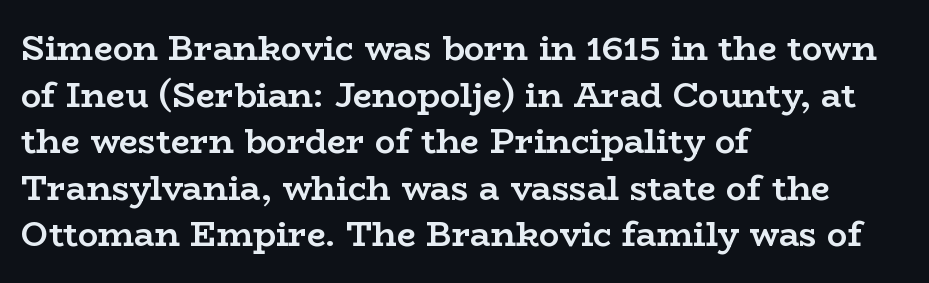
Q: Is the text bold? A: Yes.
Q: Is the text italic (slanted)? A: No, it is upright.
Q: Is the typeface a serif or a sans-serif typeface? A: Serif.
Q: Is the text underlined? A: No.
Q: How is the paragraph aligned? A: Left-aligned.
Q: Is the spacing between letters normal or unusually wide? A: Normal.
Q: Is the spacing between lines tight, normal or loose? A: Normal.
Q: Width (condensed, normal, or wide)? A: Wide.
Q: Stroke contrast? A: Low.
Q: x-height? A: Medium.
Q: Monospaced? A: No.
